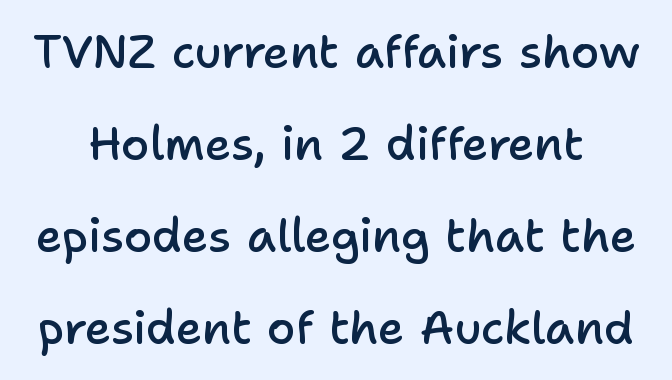
The image shows 46 px semibold sans-serif type, upright; set loose line spacing (2.0x), normal letter spacing, not underlined; low stroke contrast and a medium x-height.
